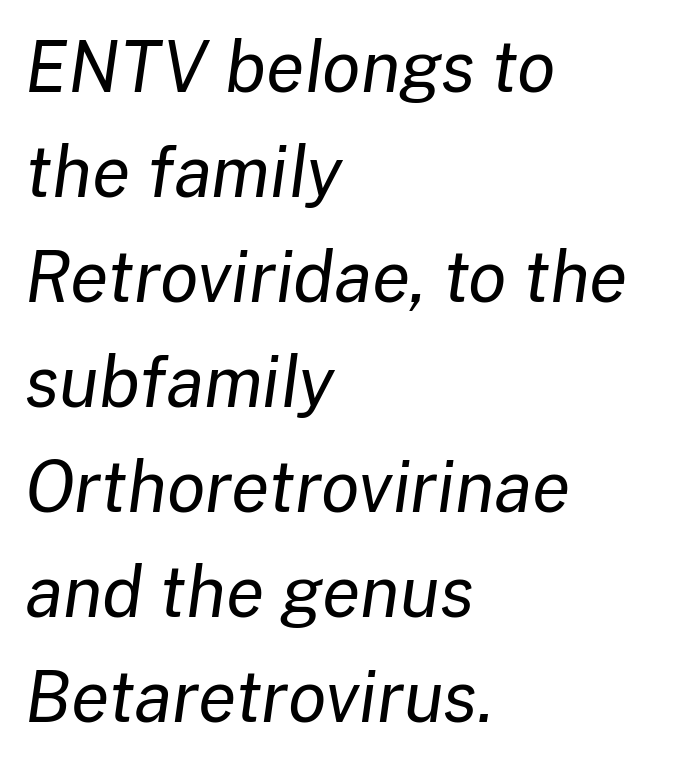
The image shows 70 px regular-weight type, italic (leaning right); set left-aligned, normal line spacing (1.5x), normal letter spacing, not underlined; low stroke contrast and a medium x-height.
